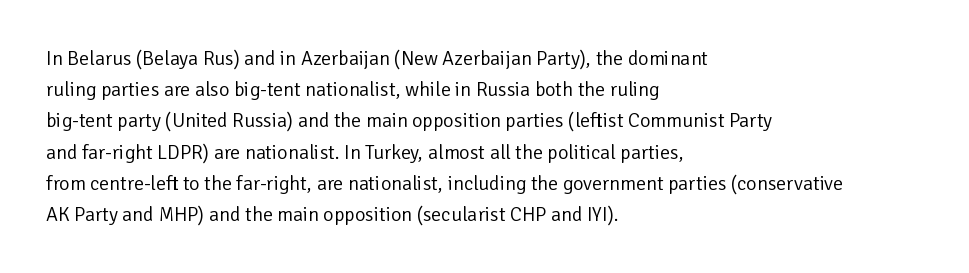
The image shows 20 px text type, upright; set left-aligned, normal line spacing (1.56x), normal letter spacing, not underlined.
